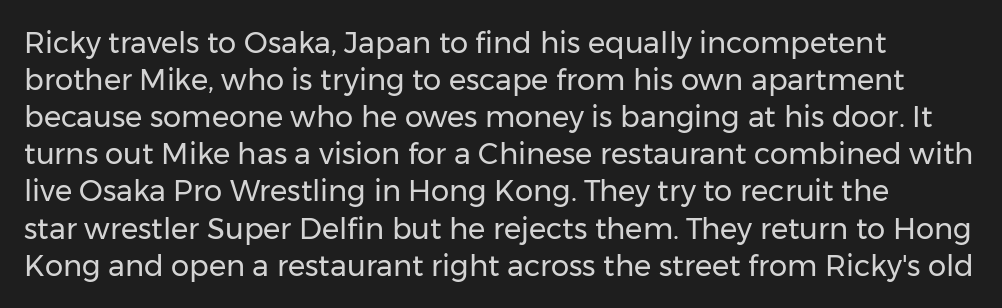
The passage shown has conventional tracking throughout. Compared with typical paragraphs, the rows here are spaced about the same. Here the designer chose a conventional face with non-uniform glyph widths. Regarding serifs, this sample does without them.
